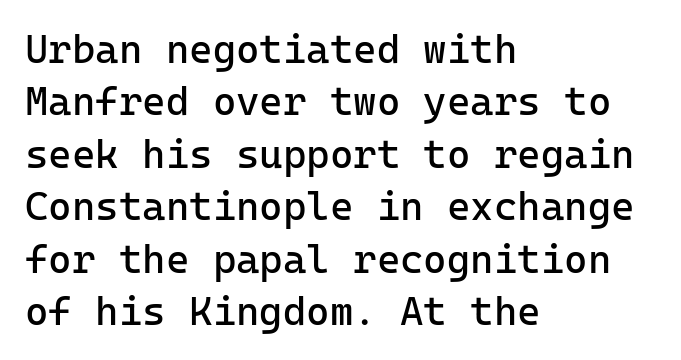
Q: Is the text bold? A: No.
Q: Is the text italic (slanted)? A: No, it is upright.
Q: Is the typeface a serif or a sans-serif typeface? A: Sans-serif.
Q: Is the text underlined? A: No.
Q: How is the paragraph aligned? A: Left-aligned.
Q: Is the spacing between letters normal or unusually wide? A: Normal.
Q: Is the spacing between lines tight, normal or loose? A: Normal.
Q: Width (condensed, normal, or wide)? A: Normal.
Q: Stroke contrast? A: Low.
Q: x-height? A: Medium.
Q: Monospaced? A: Yes.
